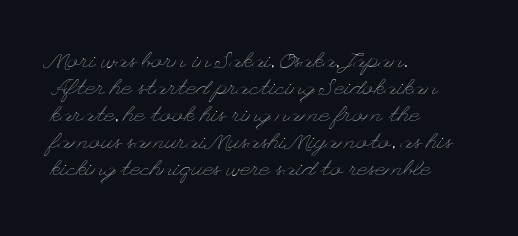
The image shows 22 px text type; set left-aligned, line spacing 1.23x, normal letter spacing, not underlined.
